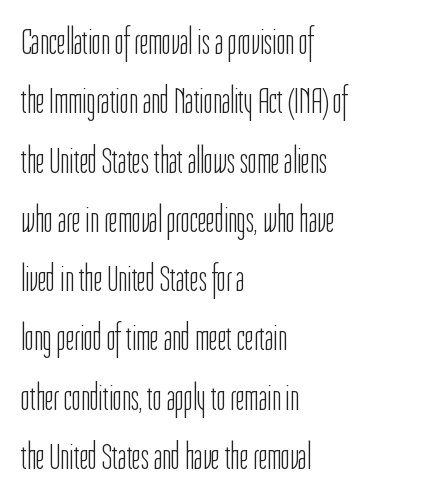
Nothing unusual about the tracking: characters are spaced as the font intends. Do the characters align in a grid? No, the font is proportional. The axis of the letterforms is exactly vertical. Leftover space on each line is placed entirely after the last word.
